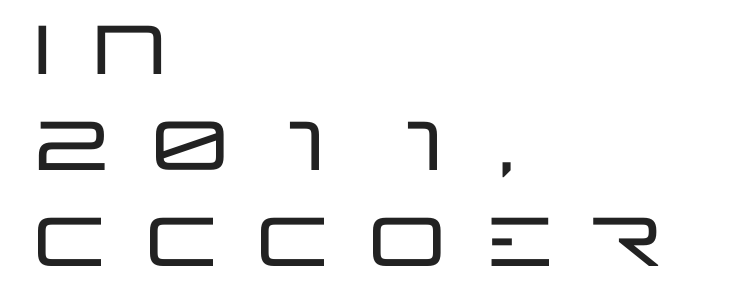
The image shows 69 px wide sans-serif type, upright; set left-aligned, normal line spacing (1.39x), not underlined; low stroke contrast and a large x-height.
